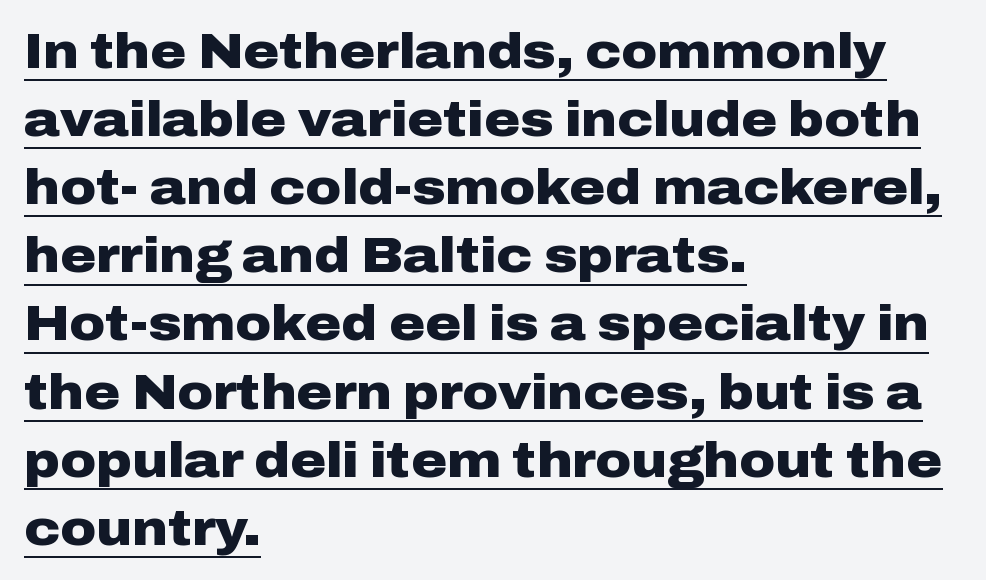
Heavy-handed strokes throughout: this text is bold. Students, observe: this is what conventionally led text looks like. Tracking value appears to be zero — textbook default spacing. The compositor pushed each line to the left boundary. Is this a fixed-width face? No — the glyphs have proportional, varying widths.
